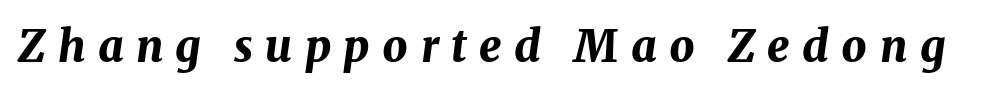
Q: Is the text bold? A: Yes.
Q: Is the text italic (slanted)? A: Yes, it leans right by about 8 degrees.
Q: Is the text underlined? A: No.
Q: Is the spacing between letters normal or unusually wide? A: Unusually wide.
Q: Width (condensed, normal, or wide)? A: Normal.
Q: Stroke contrast? A: Medium.
Q: x-height? A: Medium.
Q: Monospaced? A: No.
